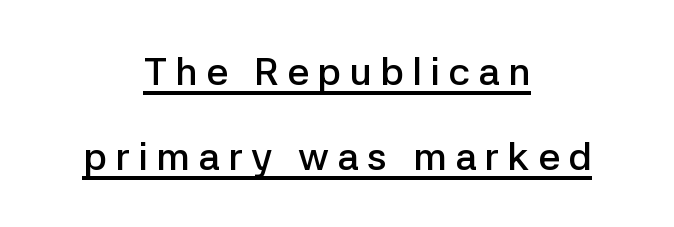
Stems and bowls a touch heavier than normal — semibold. Layout note: lines centered. Nope, no serifs anywhere on these letters. One glance says open: line gaps are wider than usual. The gaps between neighbouring characters are conspicuously large. The letters advance in unequal steps, a hallmark of proportional type.
